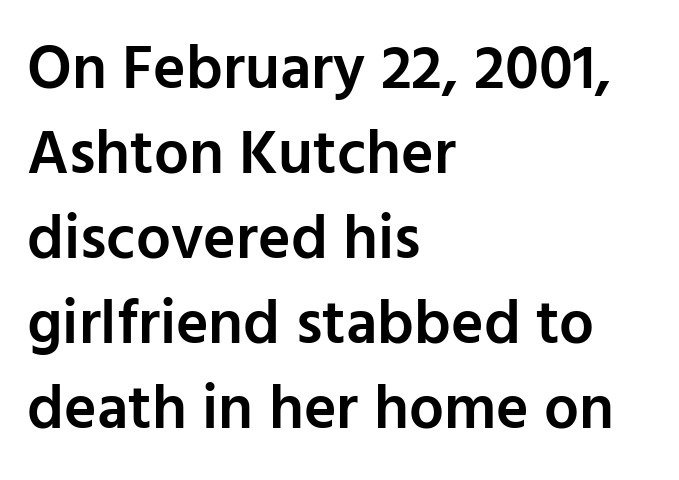
The letters are semibold — heavier than regular but short of a full bold. Unlike italic type, these characters show no tilt at all. Vertical spacing — default. You could not count columns in this text — the font is proportionally spaced. Stroke terminals: plain, sans-serif.
